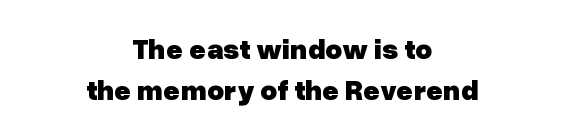
The image shows 29 px heavy sans-serif type, upright; set centered, normal line spacing (1.43x), normal letter spacing, not underlined; low stroke contrast and a medium x-height.
